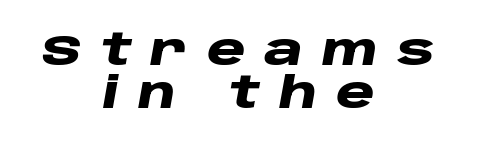
Has an underline been added? It has not. Baseline-to-baseline distance is barely more than the letter height. The passage is arranged like a title page — every line centered. Spacing verdict: proportional, widths tailored to each character. This rendering widens character spacing well past its baseline value. The glyphs look as if they've been sheared to an angle.
